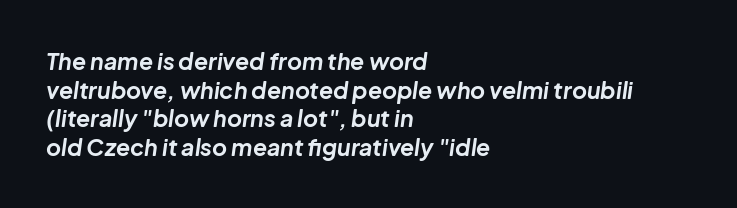
Characters are canted at an angle relative to the baseline's perpendicular. What stands out about the letter spacing? Nothing — it is the standard amount. A dark, heavy texture on the line: the type is bold. The gap between lines stays unmarked.
